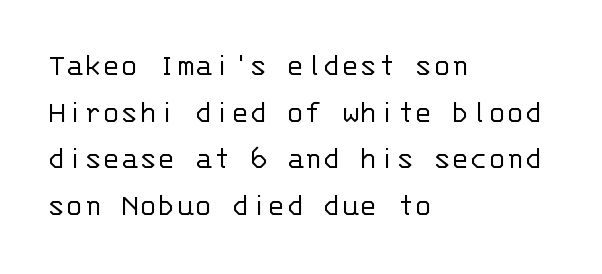
The type sits square on the baseline with zero lean. The area under the type is left untouched. Students, observe: this is what conventionally led text looks like. Are there feet on the stems? There aren't — it's a sans.
